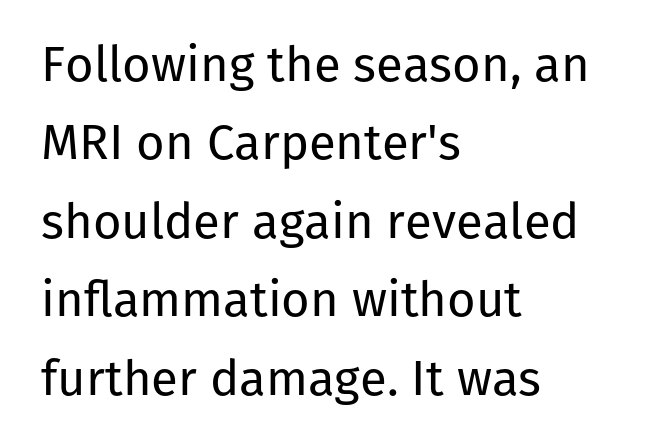
{"serif": "no", "italic": "no", "bold": "no", "weight": "regular", "width": "normal", "stroke_contrast": "low", "x_height": "medium", "monospaced": "no", "underline": "no", "align": "left", "line_spacing": "normal", "line_spacing_ratio": 1.6, "letter_spacing": "normal", "letter_spacing_em": 0.0, "glyph_px": 49}
